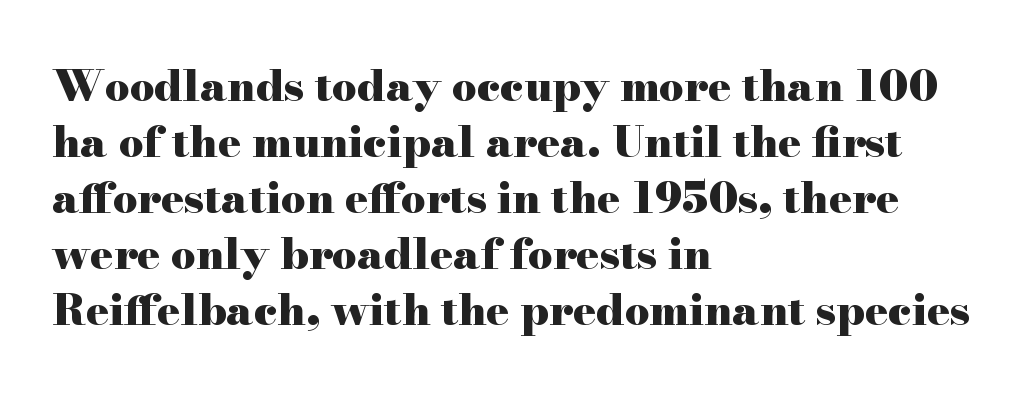
The image shows 43 px heavy, wide serif type, upright; set left-aligned, normal line spacing (1.3x), normal letter spacing, not underlined; high stroke contrast and a small x-height.
